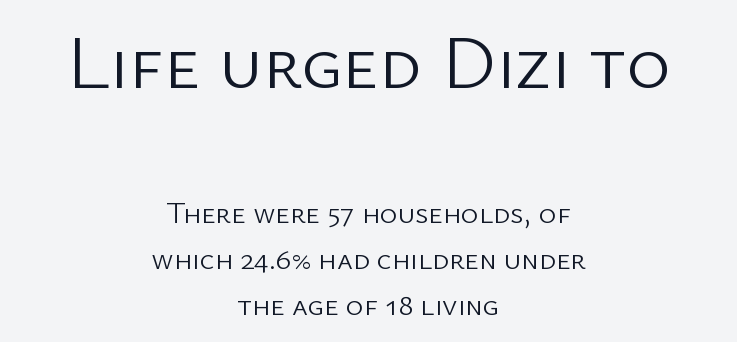
The image shows 76 px light sans-serif type, upright; set centered, normal line spacing (1.53x), normal letter spacing, not underlined; the first (top) block is 2.53x larger; low stroke contrast and a medium x-height.
